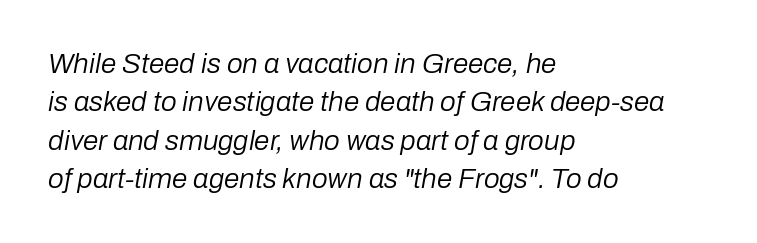
The image shows 28 px regular-weight type, italic (leaning right); set left-aligned, normal line spacing (1.37x), normal letter spacing, not underlined; low stroke contrast and a medium x-height.
